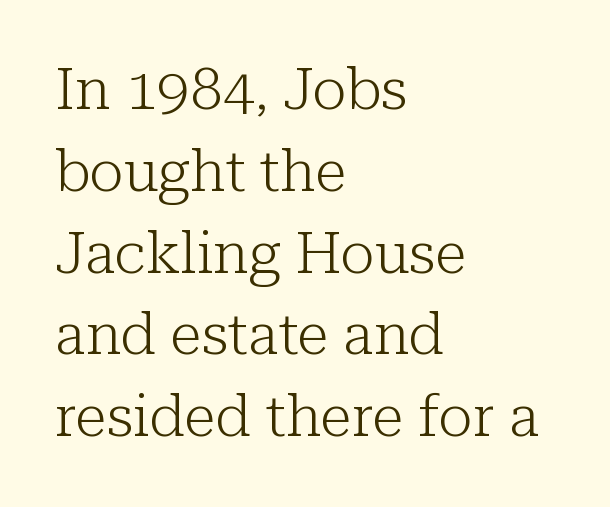
{"serif": "yes", "italic": "no", "bold": "no", "weight": "light", "width": "normal", "stroke_contrast": "low", "x_height": "medium", "monospaced": "no", "underline": "no", "align": "left", "line_spacing": "normal", "line_spacing_ratio": 1.41, "letter_spacing": "normal", "letter_spacing_em": 0.0, "glyph_px": 58}
